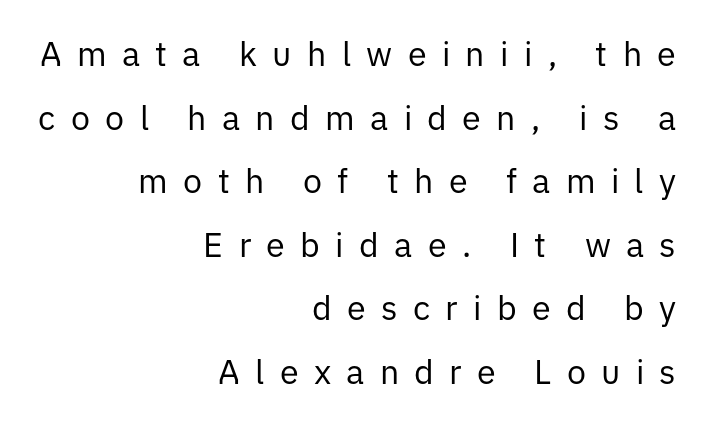
The image shows 34 px regular-weight sans-serif type, upright; set right-aligned, line spacing 1.87x, unusually wide letter spacing (+0.45 em), not underlined; low stroke contrast and a medium x-height.
